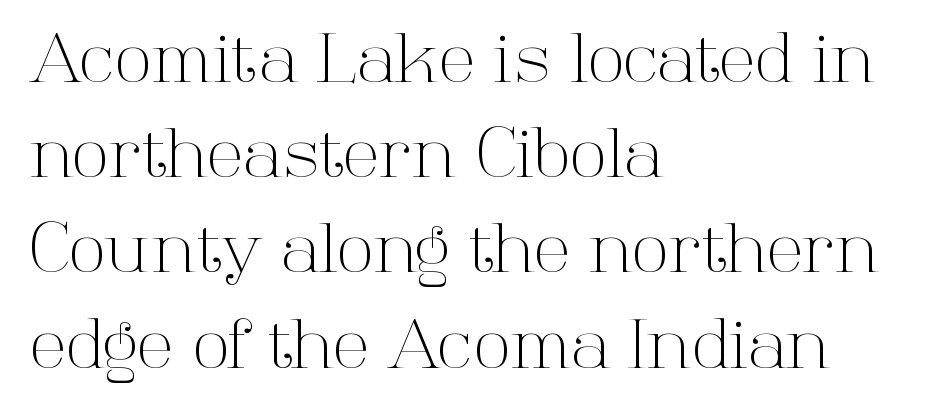
Q: Is the text bold? A: No.
Q: Is the text italic (slanted)? A: No, it is upright.
Q: Is the typeface a serif or a sans-serif typeface? A: Serif.
Q: Is the text underlined? A: No.
Q: How is the paragraph aligned? A: Left-aligned.
Q: Is the spacing between letters normal or unusually wide? A: Normal.
Q: Is the spacing between lines tight, normal or loose? A: Normal.
Q: Width (condensed, normal, or wide)? A: Normal.
Q: Stroke contrast? A: High.
Q: x-height? A: Medium.
Q: Monospaced? A: No.
